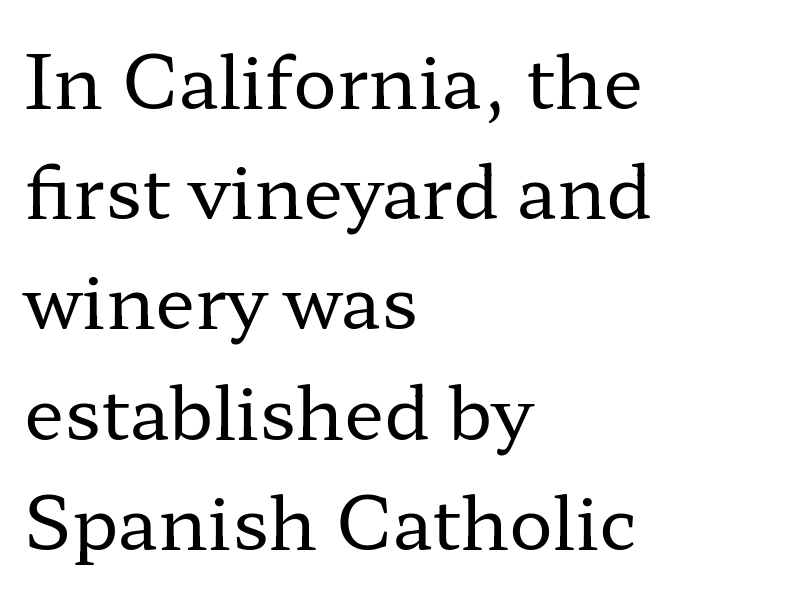
Q: Is the text bold? A: No.
Q: Is the text italic (slanted)? A: No, it is upright.
Q: Is the typeface a serif or a sans-serif typeface? A: Serif.
Q: Is the text underlined? A: No.
Q: How is the paragraph aligned? A: Left-aligned.
Q: Is the spacing between letters normal or unusually wide? A: Normal.
Q: Is the spacing between lines tight, normal or loose? A: Normal.
Q: Width (condensed, normal, or wide)? A: Wide.
Q: Stroke contrast? A: Low.
Q: x-height? A: Medium.
Q: Monospaced? A: No.
